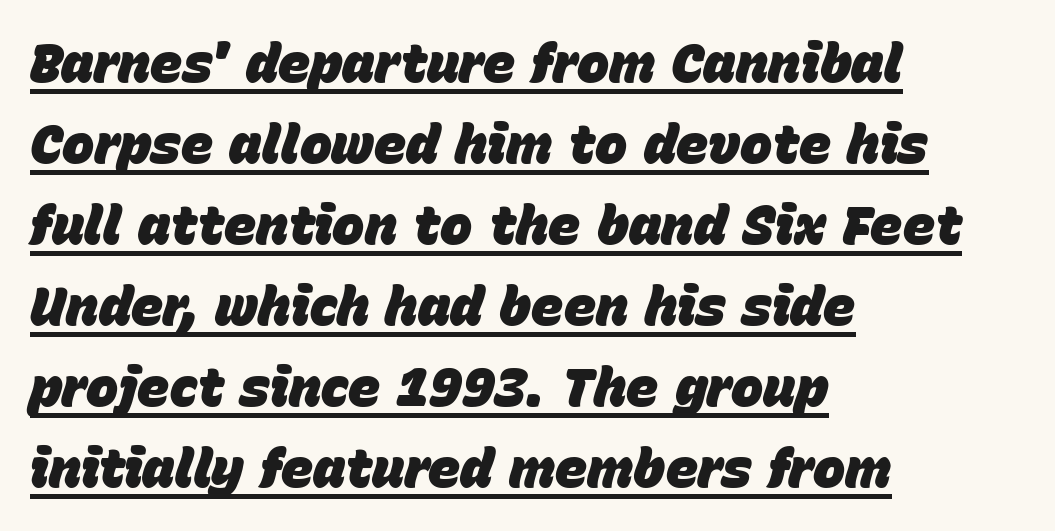
Would a proofreader flag this as italicized? Yes. Horizontal alignment here is leftward, the default for most running prose. Decoration check: the copy is underlined. Think of a printed novel: that variable character pitch is what you see here. You could call the tracking neutral — neither tight nor loose.
